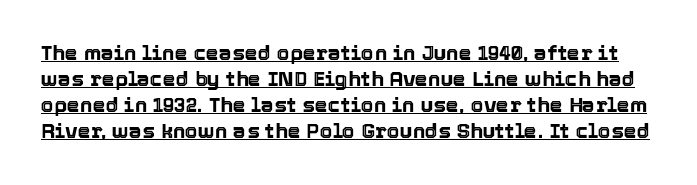
Between one letter and the next there's only the usual sliver of space. A continuous stroke trails under the words, as in a hyperlink. Characters remain perfectly vertical along every line.
